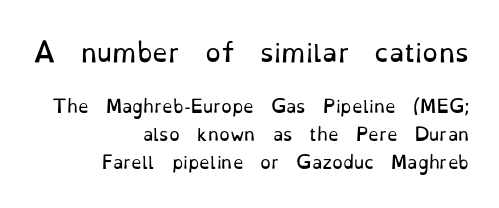
{"italic": "no", "bold": "no", "underline": "no", "align": "right", "line_spacing": "normal", "line_spacing_ratio": 1.64, "letter_spacing": "normal", "letter_spacing_em": 0.0, "larger_block": "first", "size_ratio": 1.47, "glyph_px": 25}
